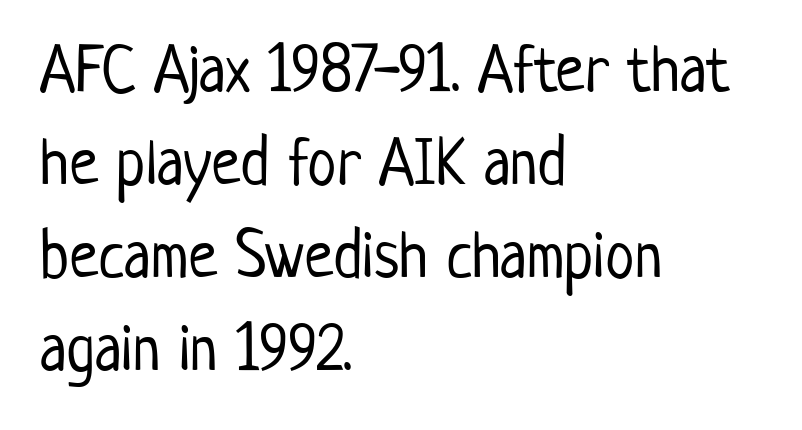
Q: Is the text bold? A: No.
Q: Is the text italic (slanted)? A: No, it is upright.
Q: Is the typeface a serif or a sans-serif typeface? A: Sans-serif.
Q: Is the text underlined? A: No.
Q: How is the paragraph aligned? A: Left-aligned.
Q: Is the spacing between letters normal or unusually wide? A: Normal.
Q: Is the spacing between lines tight, normal or loose? A: Normal.
Q: Width (condensed, normal, or wide)? A: Condensed.
Q: Stroke contrast? A: Low.
Q: x-height? A: Medium.
Q: Monospaced? A: No.
